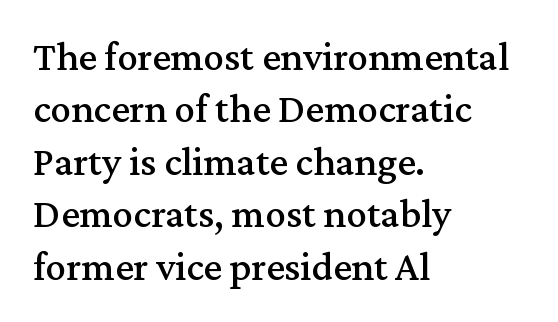
The image shows 41 px serif type, upright; set left-aligned, normal line spacing (1.28x), normal letter spacing, not underlined; medium stroke contrast and a medium x-height.
